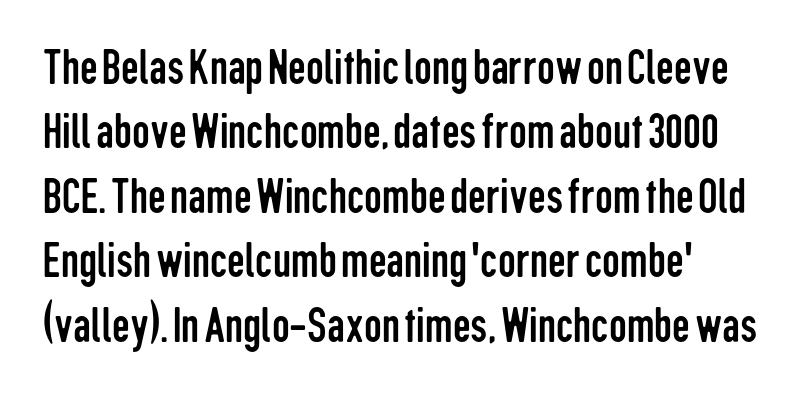
The image shows 50 px regular-weight, condensed sans-serif type, upright; set normal line spacing (1.29x), normal letter spacing, not underlined; low stroke contrast and a medium x-height.
